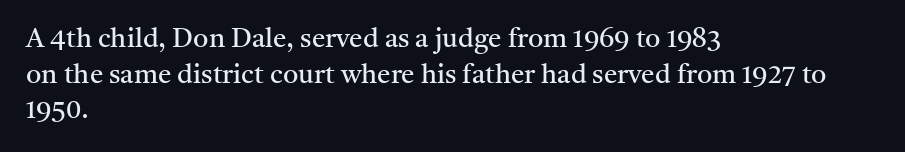
Notice how descenders clear the ascenders below comfortably — that's standard leading. Rule under the text: the space is simply empty. This rendering uses left alignment, leaving the right contour irregular. The type sits square on the baseline with zero lean. The font sits on the lighter half of the weight spectrum, regular included. The gaps between neighbouring characters are ordinary and unremarkable.
